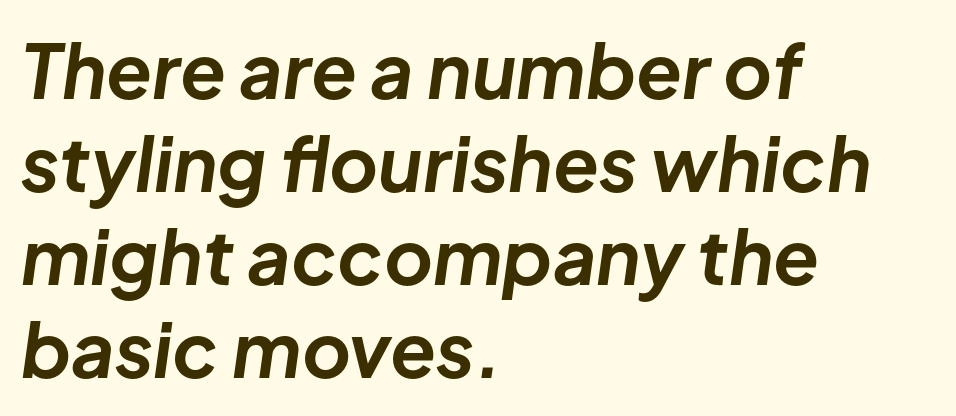
The image shows 75 px bold type, italic (leaning right); set left-aligned, line spacing 1.24x, normal letter spacing, not underlined; low stroke contrast and a medium x-height.
